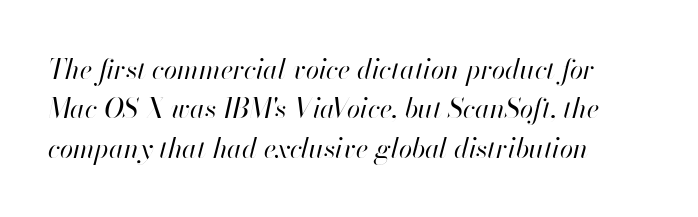
Q: Is the text bold? A: No.
Q: Is the text italic (slanted)? A: Yes, it leans right by about 13 degrees.
Q: Is the text underlined? A: No.
Q: How is the paragraph aligned? A: Left-aligned.
Q: Is the spacing between letters normal or unusually wide? A: Normal.
Q: Is the spacing between lines tight, normal or loose? A: Normal.
